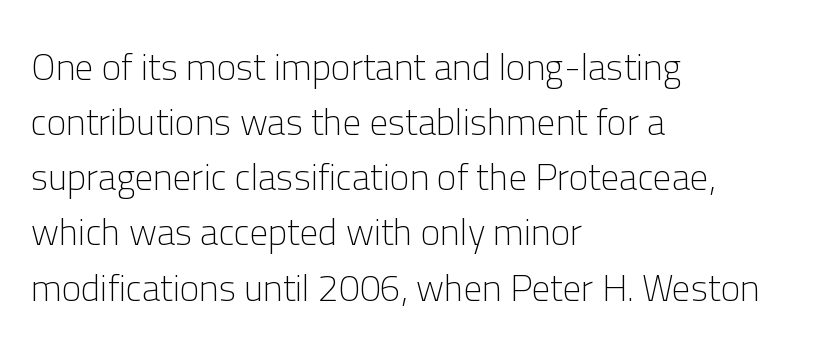
Q: Is the text bold? A: No.
Q: Is the text italic (slanted)? A: No, it is upright.
Q: Is the typeface a serif or a sans-serif typeface? A: Sans-serif.
Q: Is the text underlined? A: No.
Q: How is the paragraph aligned? A: Left-aligned.
Q: Is the spacing between letters normal or unusually wide? A: Normal.
Q: Is the spacing between lines tight, normal or loose? A: Normal.
Q: Width (condensed, normal, or wide)? A: Normal.
Q: Stroke contrast? A: Low.
Q: x-height? A: Medium.
Q: Monospaced? A: No.
